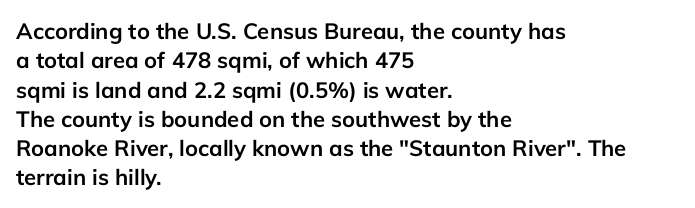
Every character sits straight up, as roman type does. Visually the block forms a straight wall on the left and a jagged coastline on the right. I'd describe the lettering as bold — thick and assertive. Unmarked baselines from the first word to the last.
